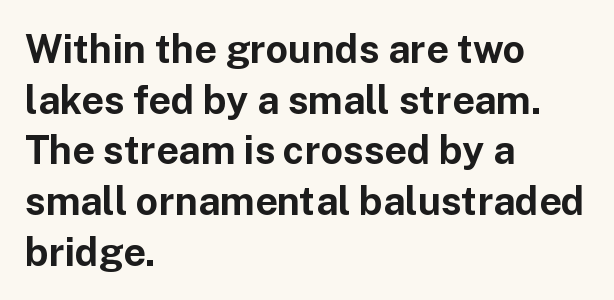
Bold? Absolutely — the strokes are thick and heavy. The designer left line spacing at the default. Looks like regular typesetting: each glyph gets only the width it needs. You could call the tracking neutral — neither tight nor loose.
